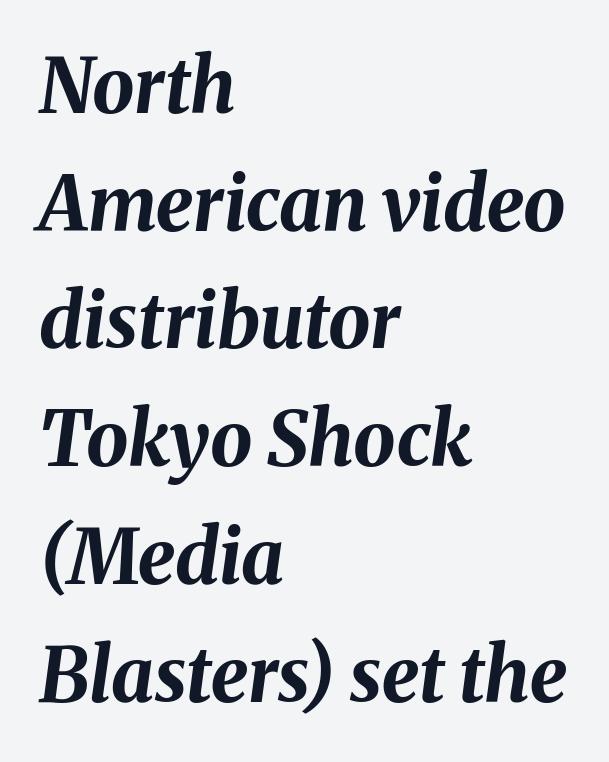
This sample has the flowing, uneven cadence of proportional lettering. Quick note: interline space is typical. Every letter is thick-stroked: bold, no question. You can tell it's italic because the verticals aren't actually vertical.
